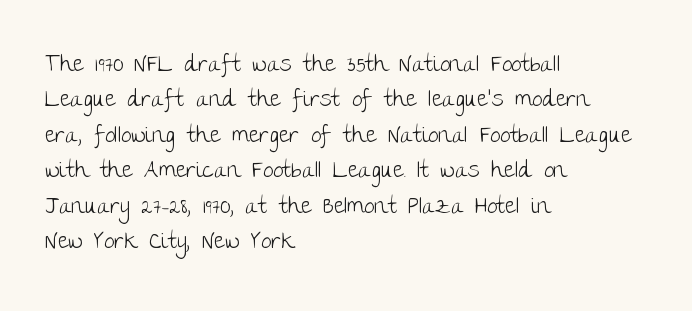
The face looks like a standard text weight, possibly lighter. Vertical strokes here are truly vertical. These lines keep a tight, regular rhythm from letter to letter. Leading matches the norm, producing a regular column. Left-aligned paragraph, ragged on the right. The space directly below the letters is spotless.
